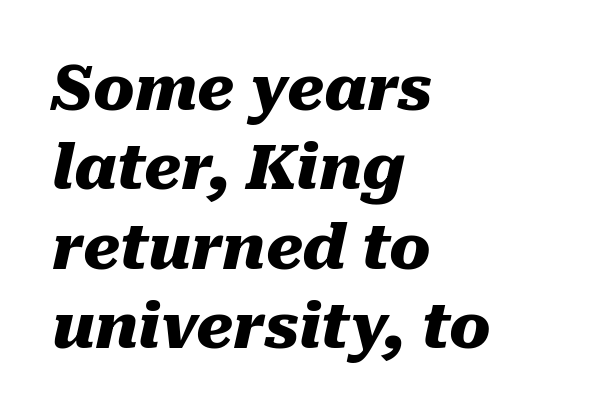
{"italic": "yes", "lean": "right", "slant_degrees": 10, "bold": "yes", "weight": "heavy", "width": "normal", "stroke_contrast": "medium", "x_height": "medium", "monospaced": "no", "underline": "no", "align": "left", "line_spacing": "normal", "line_spacing_ratio": 1.28, "letter_spacing": "normal", "letter_spacing_em": 0.0, "glyph_px": 62}
